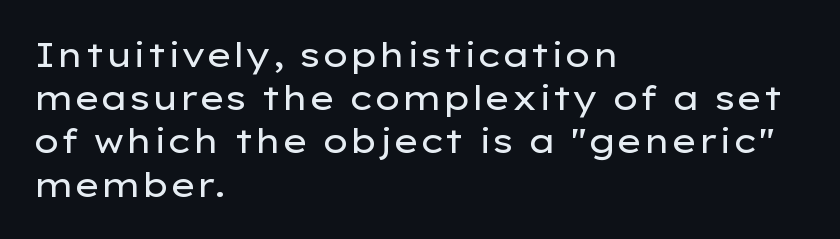
Inter-character spacing is left at the font's built-in metrics. Examine the stroke ends and you'll find no serifs. The baseline area is clear. If you measured baseline to baseline, you'd find a middling distance.
